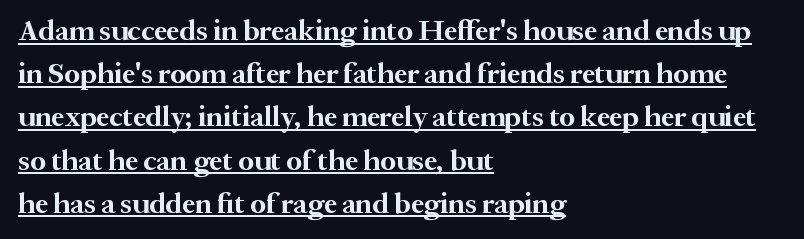
Q: Is the text bold? A: Yes.
Q: Is the text italic (slanted)? A: No, it is upright.
Q: Is the typeface a serif or a sans-serif typeface? A: Serif.
Q: Is the text underlined? A: Yes.
Q: How is the paragraph aligned? A: Left-aligned.
Q: Is the spacing between letters normal or unusually wide? A: Normal.
Q: Is the spacing between lines tight, normal or loose? A: Normal.
Q: Width (condensed, normal, or wide)? A: Normal.
Q: Stroke contrast? A: Medium.
Q: x-height? A: Medium.
Q: Monospaced? A: No.
